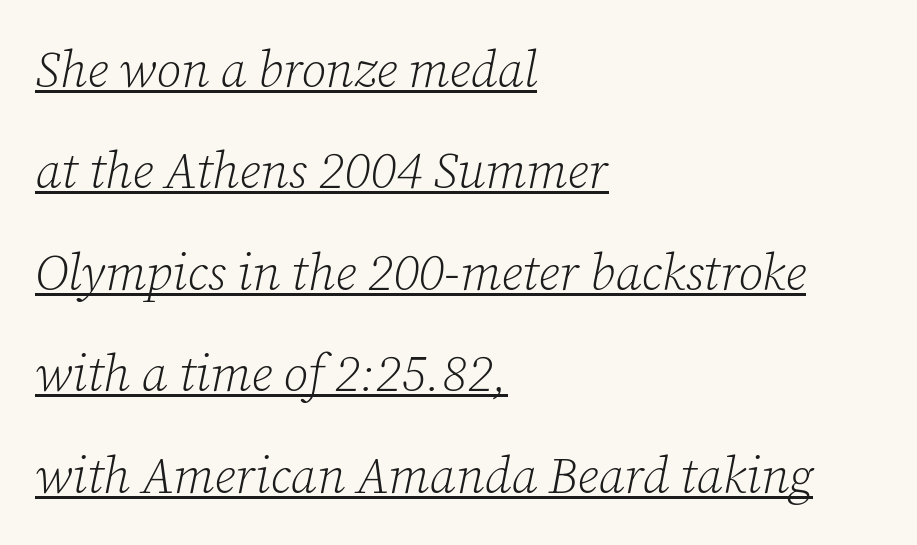
Q: Is the text bold? A: No.
Q: Is the text italic (slanted)? A: Yes, it leans right by about 12 degrees.
Q: Is the typeface a serif or a sans-serif typeface? A: Serif.
Q: Is the text underlined? A: Yes.
Q: How is the paragraph aligned? A: Left-aligned.
Q: Is the spacing between letters normal or unusually wide? A: Normal.
Q: Is the spacing between lines tight, normal or loose? A: Loose.
Q: Width (condensed, normal, or wide)? A: Normal.
Q: Stroke contrast? A: Low.
Q: x-height? A: Medium.
Q: Monospaced? A: No.
